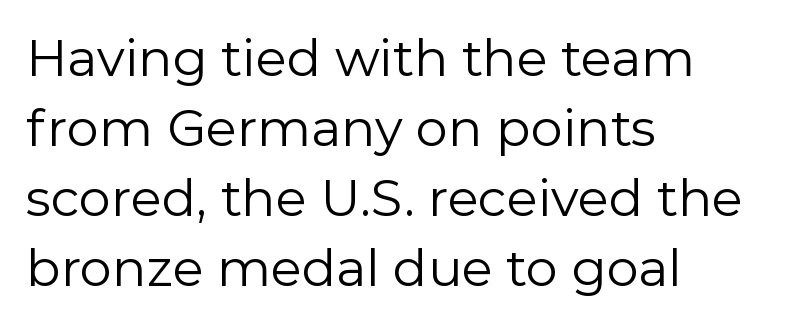
Each row of text sits above clean, open space. Bold? No — there's no thickening of the strokes. In terms of letterform style, serifs are entirely absent. Horizontal alignment here is leftward, the default for most running prose. Character widths vary here, with narrow letters taking less room than wide ones.
